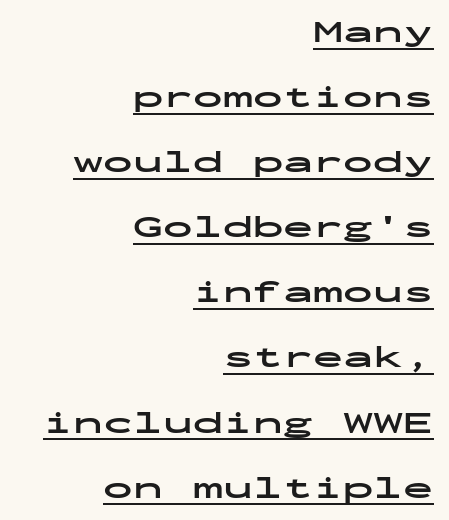
Q: Is the text bold? A: Yes.
Q: Is the text italic (slanted)? A: No, it is upright.
Q: Is the typeface a serif or a sans-serif typeface? A: Sans-serif.
Q: Is the text underlined? A: Yes.
Q: How is the paragraph aligned? A: Right-aligned.
Q: Is the spacing between letters normal or unusually wide? A: Normal.
Q: Is the spacing between lines tight, normal or loose? A: Loose.
Q: Width (condensed, normal, or wide)? A: Wide.
Q: Stroke contrast? A: Low.
Q: x-height? A: Medium.
Q: Monospaced? A: Yes.
